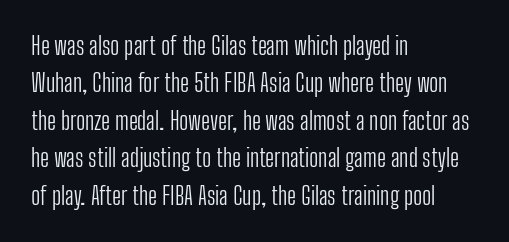
{"italic": "no", "bold": "no", "underline": "no", "align": "left", "line_spacing": "normal", "line_spacing_ratio": 1.56, "letter_spacing": "normal", "letter_spacing_em": 0.0, "glyph_px": 24}
